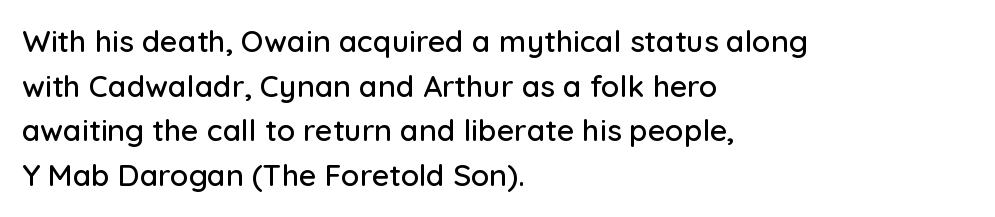
{"serif": "no", "italic": "no", "width": "normal", "stroke_contrast": "low", "x_height": "medium", "monospaced": "no", "underline": "no", "align": "left", "line_spacing": "normal", "line_spacing_ratio": 1.49, "letter_spacing": "normal", "letter_spacing_em": 0.0, "glyph_px": 30}
